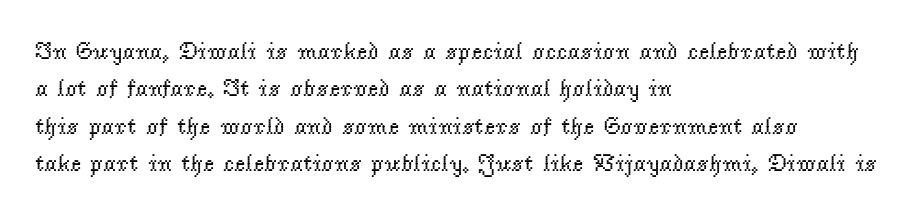
Q: Is the text bold? A: No.
Q: Is the text italic (slanted)? A: No, it is upright.
Q: Is the text underlined? A: No.
Q: How is the paragraph aligned? A: Left-aligned.
Q: Is the spacing between letters normal or unusually wide? A: Normal.
Q: Is the spacing between lines tight, normal or loose? A: Normal.
